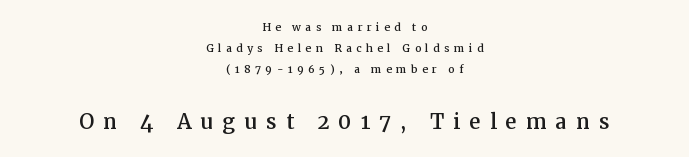
The image shows 28 px serif type, upright; set centered, normal line spacing (1.51x), unusually wide letter spacing (+0.32 em), not underlined; the second (bottom) block is 2.0x larger; medium stroke contrast and a medium x-height.
